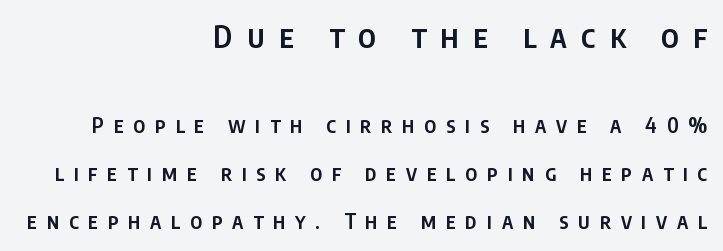
Q: Is the text bold? A: Semi-bold.
Q: Is the text italic (slanted)? A: No, it is upright.
Q: Is the typeface a serif or a sans-serif typeface? A: Sans-serif.
Q: Is the text underlined? A: No.
Q: How is the paragraph aligned? A: Right-aligned.
Q: Is the spacing between letters normal or unusually wide? A: Unusually wide.
Q: Is the spacing between lines tight, normal or loose? A: Loose.
Q: Which block of text is set in a larger size, the first (top) or the second (bottom)? A: The first (top) one.
Q: Width (condensed, normal, or wide)? A: Condensed.
Q: Stroke contrast? A: Low.
Q: x-height? A: Large.
Q: Monospaced? A: No.
